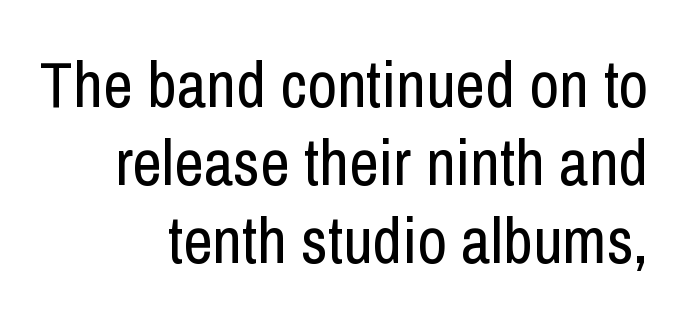
{"serif": "no", "italic": "no", "bold": "no", "weight": "regular", "width": "condensed", "stroke_contrast": "low", "x_height": "medium", "monospaced": "no", "underline": "no", "align": "right", "line_spacing_ratio": 1.2, "letter_spacing": "normal", "letter_spacing_em": 0.0, "glyph_px": 65}
